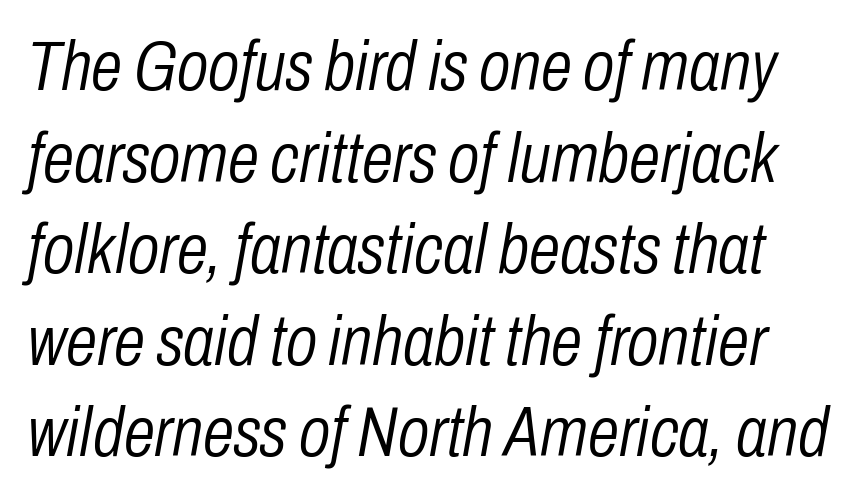
The image shows 71 px light, condensed type, italic (leaning right); set normal line spacing (1.29x), normal letter spacing, not underlined; low stroke contrast and a medium x-height.
